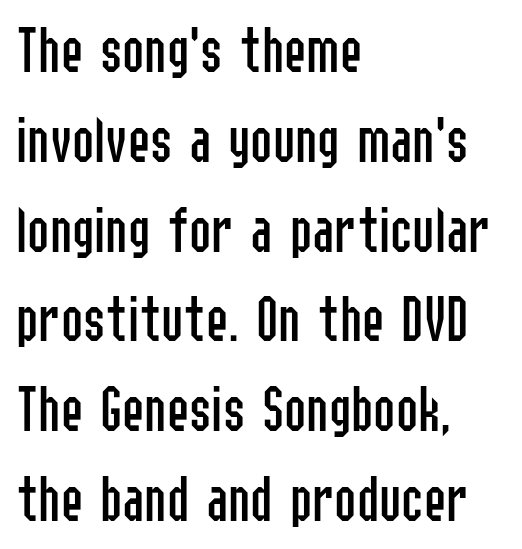
If you drew a ruler down the left edge, every line would touch it. Spacing verdict: proportional, widths tailored to each character. Quick note: not italic, upright. This is not heavy type; no bold has been used.
